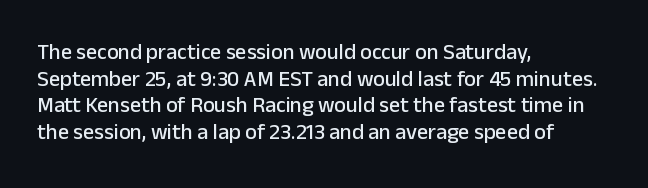
Q: Is the text italic (slanted)? A: No, it is upright.
Q: Is the text underlined? A: No.
Q: How is the paragraph aligned? A: Left-aligned.
Q: Is the spacing between letters normal or unusually wide? A: Normal.
